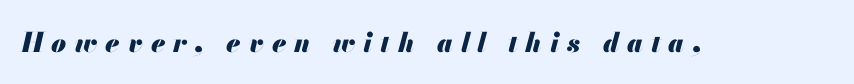
Q: Is the text bold? A: Yes.
Q: Is the text italic (slanted)? A: Yes, it leans right by about 13 degrees.
Q: Is the text underlined? A: No.
Q: Is the spacing between letters normal or unusually wide? A: Unusually wide.
